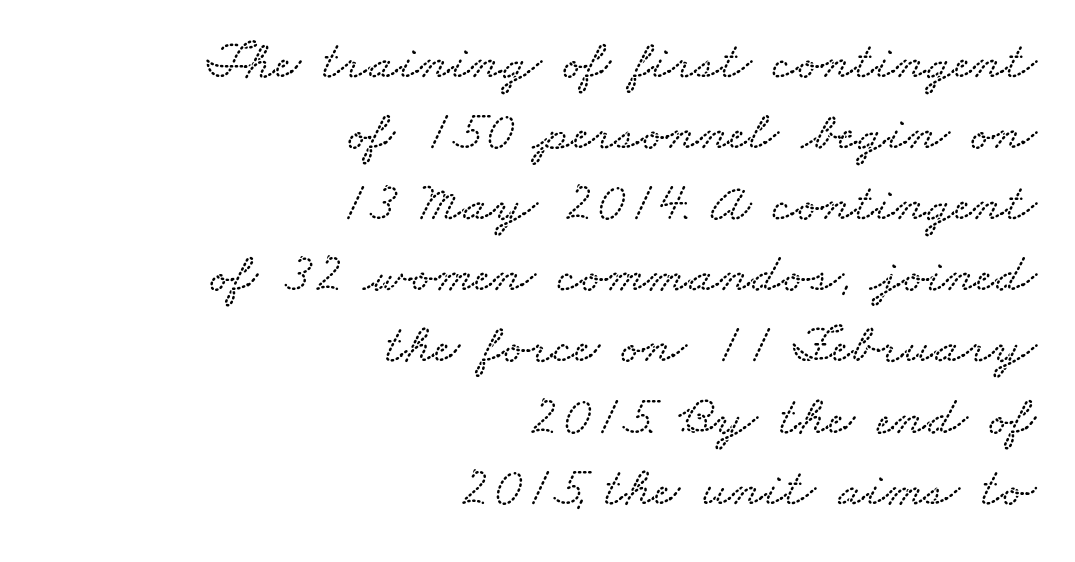
{"width": "wide", "stroke_contrast": "low", "x_height": "small", "monospaced": "no", "underline": "no", "align": "right", "line_spacing": "normal", "line_spacing_ratio": 1.27, "letter_spacing": "normal", "letter_spacing_em": 0.0, "glyph_px": 56}
